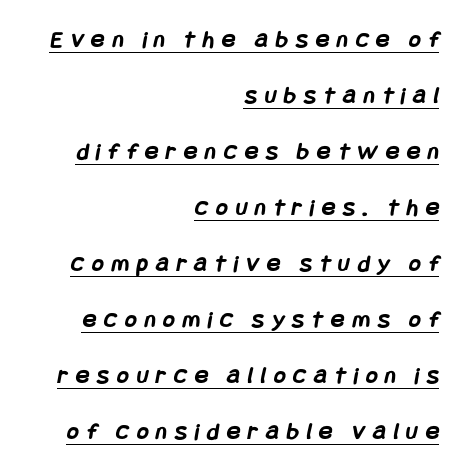
These words are printed bold, with thick strokes throughout. Glyph-to-glyph distance is far greater than everyday printed text. The block of text is sparse from top to bottom, with ample space between rows. Every word sits above its own underline.
